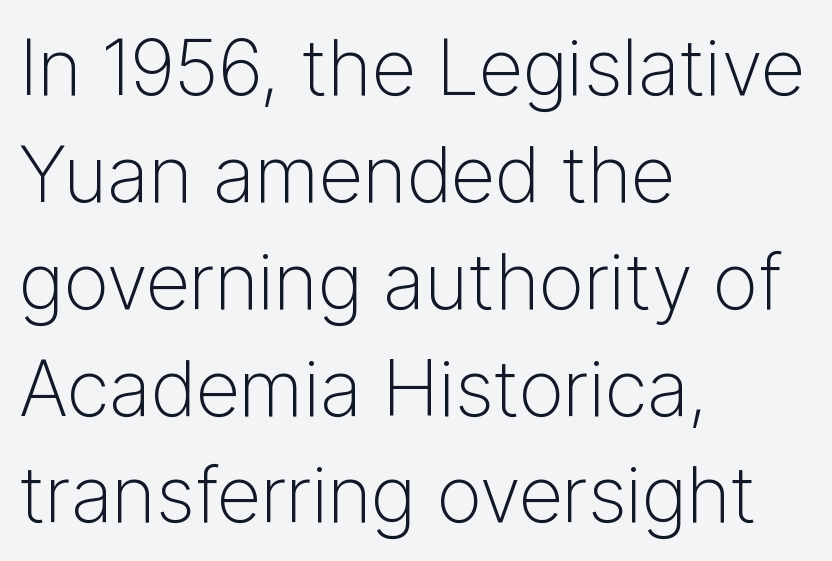
{"serif": "no", "italic": "no", "bold": "no", "weight": "light", "width": "normal", "stroke_contrast": "low", "x_height": "medium", "monospaced": "no", "underline": "no", "align": "left", "line_spacing": "normal", "line_spacing_ratio": 1.37, "letter_spacing": "normal", "letter_spacing_em": 0.0, "glyph_px": 78}
